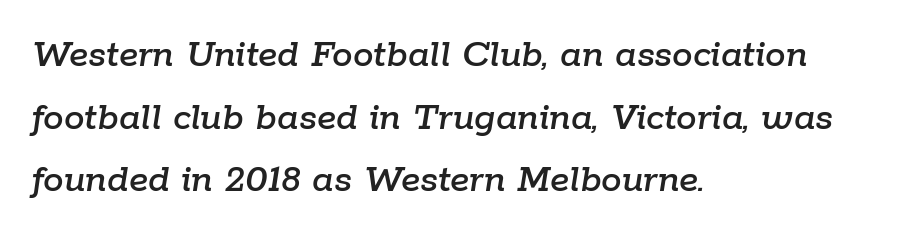
Q: Is the text italic (slanted)? A: Yes, it leans right by about 9 degrees.
Q: Is the text underlined? A: No.
Q: How is the paragraph aligned? A: Left-aligned.
Q: Is the spacing between letters normal or unusually wide? A: Normal.
Q: Is the spacing between lines tight, normal or loose? A: Normal.
Q: Width (condensed, normal, or wide)? A: Normal.
Q: Stroke contrast? A: Low.
Q: x-height? A: Medium.
Q: Monospaced? A: No.
